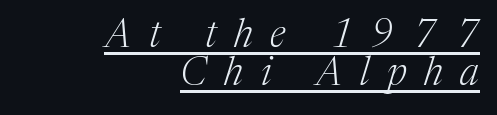
{"serif": "yes", "italic": "yes", "lean": "right", "slant_degrees": 17, "bold": "no", "weight": "light", "width": "normal", "stroke_contrast": "medium", "x_height": "medium", "monospaced": "no", "underline": "yes", "align": "right", "line_spacing": "tight", "line_spacing_ratio": 0.98, "letter_spacing": "wide", "letter_spacing_em": 0.45, "glyph_px": 39}
